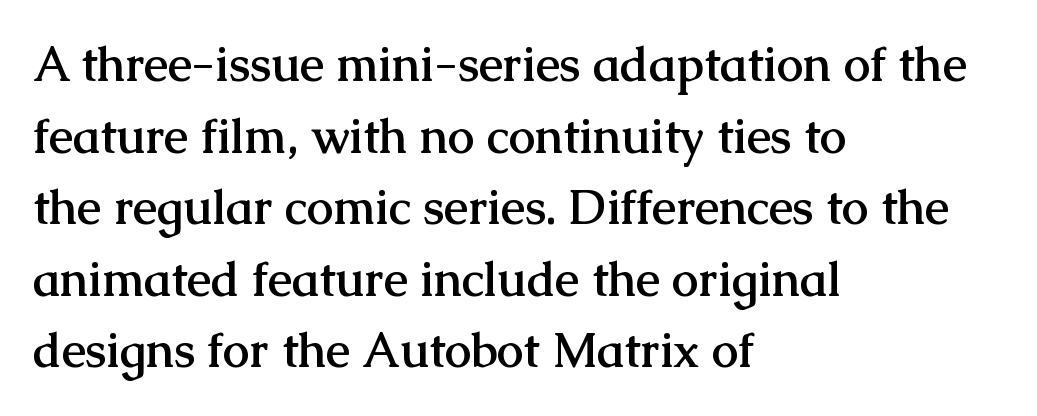
The strokes are fattened all the way to bold. Default kerning and tracking; the words read as compact shapes. Glance below the letters and you will spot only blank space. A typesetter would label this face a serif. Each line starts at the same left margin while the right side varies. The rendering uses natural spacing where letterforms have individual widths.
